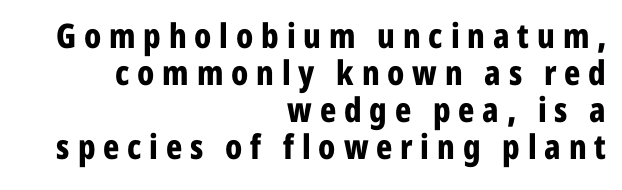
{"serif": "no", "italic": "no", "bold": "yes", "weight": "bold", "width": "condensed", "stroke_contrast": "low", "x_height": "medium", "monospaced": "no", "underline": "no", "align": "right", "line_spacing": "tight", "line_spacing_ratio": 1.09, "letter_spacing": "wide", "letter_spacing_em": 0.23, "glyph_px": 34}
